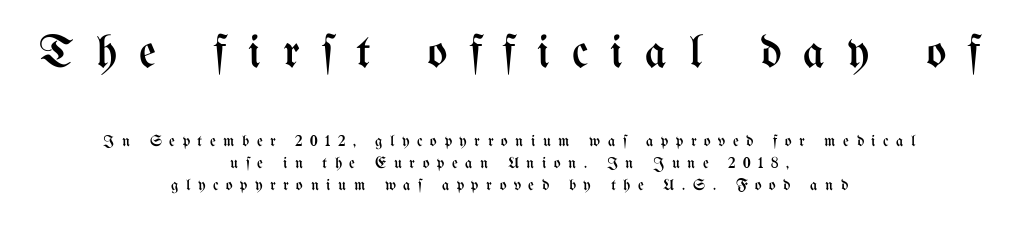
Decoration check: the copy has no underline. The passage shown is not bold in any degree. Typeset on center — no edge is straight. Look at the glyph heights: the upper group is clearly the bigger setting.
